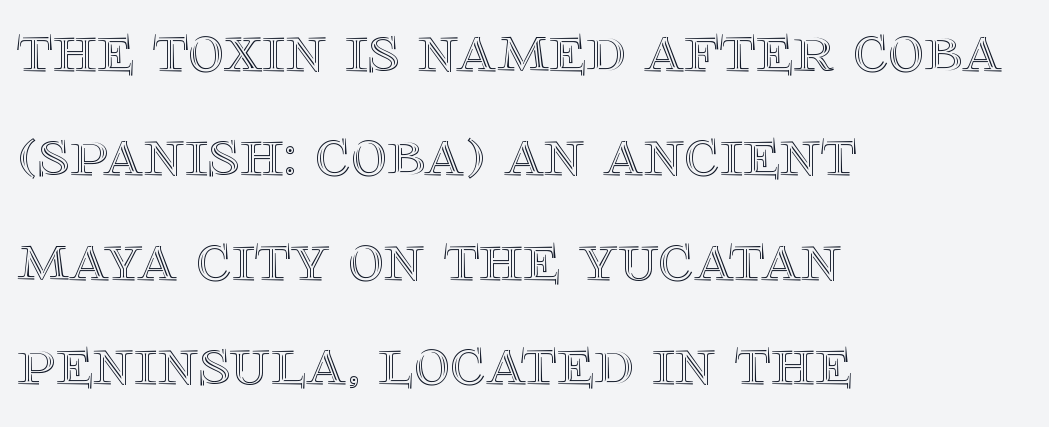
Q: Is the text italic (slanted)? A: No, it is upright.
Q: Is the text underlined? A: No.
Q: How is the paragraph aligned? A: Left-aligned.
Q: Is the spacing between letters normal or unusually wide? A: Normal.
Q: Is the spacing between lines tight, normal or loose? A: Normal.
Q: Width (condensed, normal, or wide)? A: Normal.
Q: x-height? A: Large.
Q: Monospaced? A: No.
